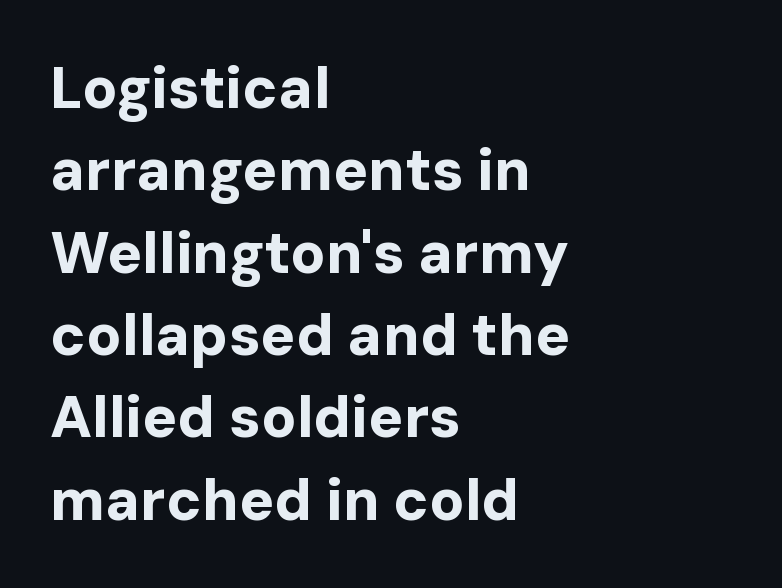
I'd call this a sans setting — the letters go barefoot. Characters follow at the spacing the type designer built in. I'd describe the lettering as bold — thick and assertive. Every row of glyphs begins at an identical x-position on the left.
